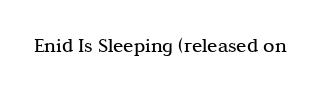
Q: Is the text bold? A: No.
Q: Is the text italic (slanted)? A: No, it is upright.
Q: Is the text underlined? A: No.
Q: Is the spacing between letters normal or unusually wide? A: Normal.
